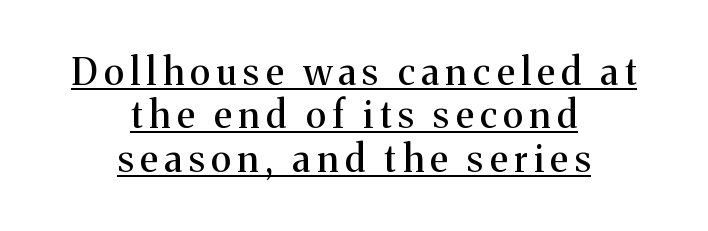
{"serif": "yes", "italic": "no", "width": "normal", "stroke_contrast": "medium", "x_height": "medium", "monospaced": "no", "underline": "yes", "align": "center", "line_spacing_ratio": 1.17, "glyph_px": 37}
